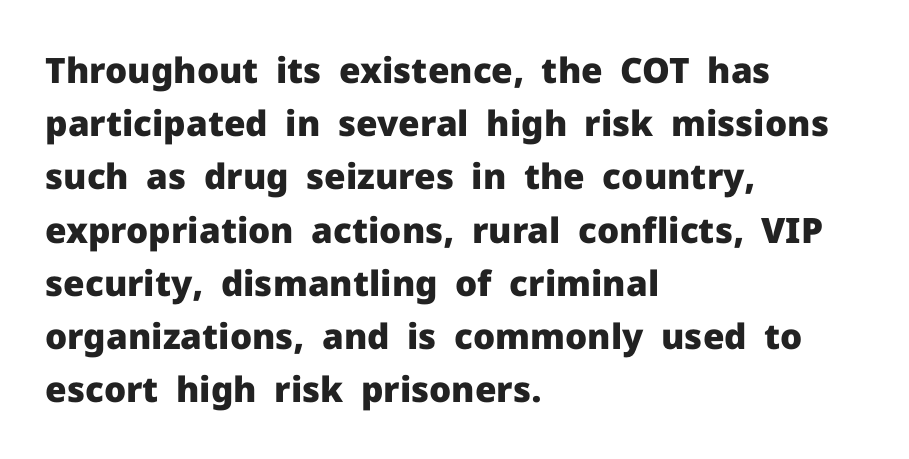
Just letters on the line, the space beneath them empty. The vertical gap from one line to the next is medium. These lines were composed using upright roman letters. Left-aligned paragraph, ragged on the right. Students, this is bold: see how much ink each stroke carries.
